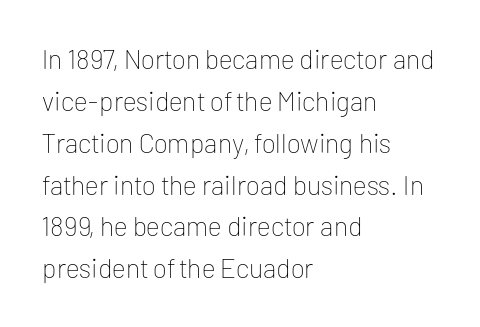
Anything drawn beneath the words? Only blank space. Each word holds together tightly as a unit, with standard inter-letter gaps. Each stroke keeps to a modest, everyday thickness or less. Normally led — the rows are evenly, conventionally spaced. In CSS terms this would be text-align: left. Does the lettering tilt? It doesn't — this is upright.
